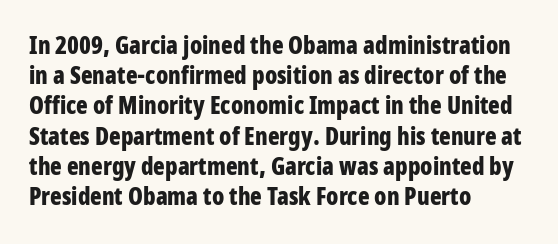
Q: Is the text bold? A: Yes.
Q: Is the text italic (slanted)? A: No, it is upright.
Q: Is the text underlined? A: No.
Q: How is the paragraph aligned? A: Left-aligned.
Q: Is the spacing between letters normal or unusually wide? A: Normal.
Q: Is the spacing between lines tight, normal or loose? A: Normal.
